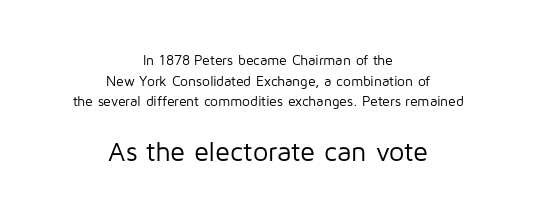
The image shows 27 px text type, upright; set centered, normal line spacing (1.47x), normal letter spacing, not underlined; the second (bottom) block is 1.93x larger.
